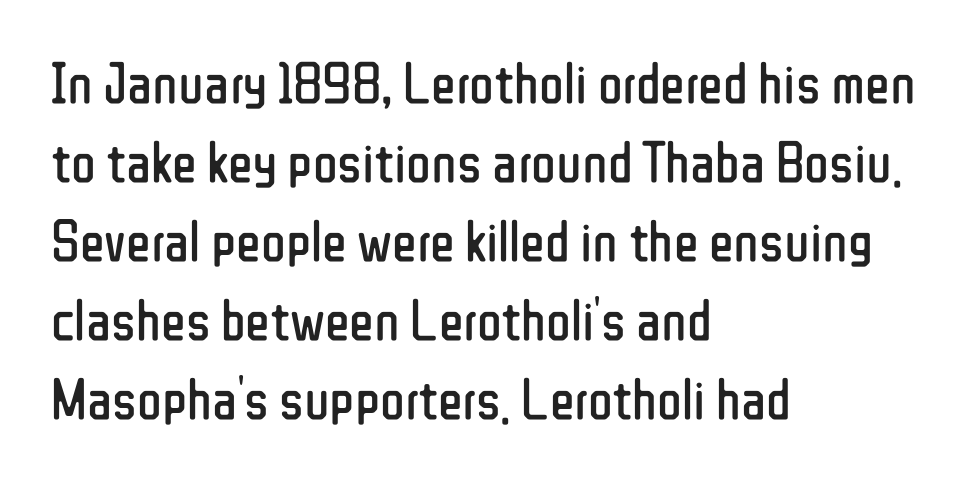
The image shows 58 px regular-weight, condensed sans-serif type, upright; set left-aligned, normal line spacing (1.36x), normal letter spacing, not underlined; low stroke contrast and a medium x-height.
